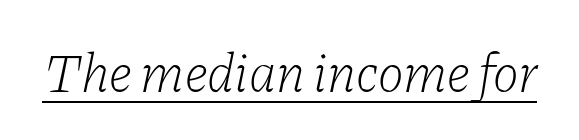
The letterforms sit at book weight or below. This is underlined copy, the kind a proofreader might mark for attention. Tracking here is standard; glyphs follow each other at the usual distance. In terms of letterform style, serifs are clearly present. The axis of the letterforms is tilted away from vertical.
